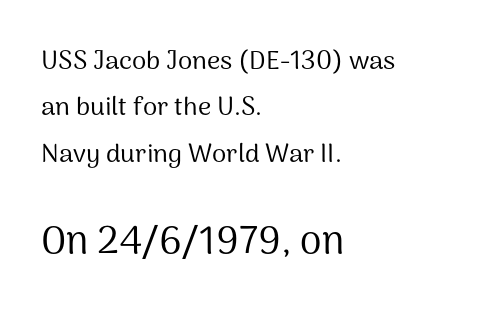
Q: Is the text bold? A: No.
Q: Is the text italic (slanted)? A: No, it is upright.
Q: Is the typeface a serif or a sans-serif typeface? A: Sans-serif.
Q: Is the text underlined? A: No.
Q: How is the paragraph aligned? A: Left-aligned.
Q: Is the spacing between letters normal or unusually wide? A: Normal.
Q: Which block of text is set in a larger size, the first (top) or the second (bottom)? A: The second (bottom) one.
Q: Width (condensed, normal, or wide)? A: Normal.
Q: Stroke contrast? A: Medium.
Q: x-height? A: Medium.
Q: Monospaced? A: No.
